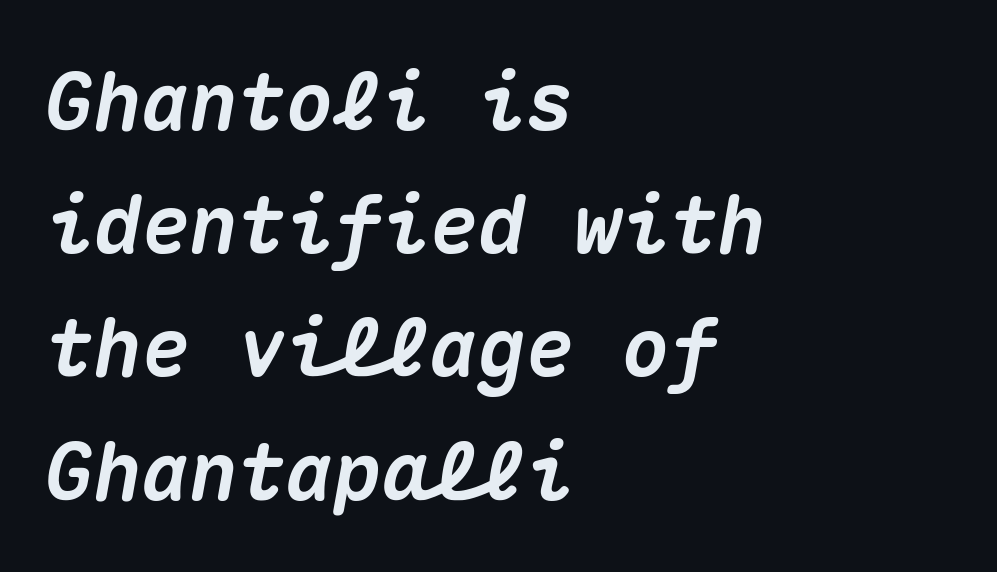
{"italic": "yes", "lean": "right", "slant_degrees": 10, "bold": "yes", "weight": "heavy", "width": "normal", "stroke_contrast": "medium", "x_height": "medium", "monospaced": "yes", "underline": "no", "align": "left", "line_spacing": "normal", "line_spacing_ratio": 1.54, "letter_spacing": "normal", "letter_spacing_em": 0.0, "glyph_px": 80}
